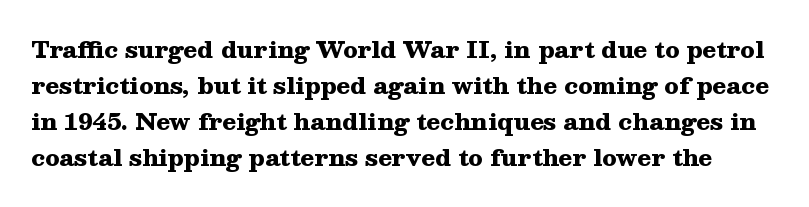
Q: Is the text bold? A: Yes.
Q: Is the text italic (slanted)? A: No, it is upright.
Q: Is the text underlined? A: No.
Q: Is the spacing between letters normal or unusually wide? A: Normal.
Q: Is the spacing between lines tight, normal or loose? A: Normal.
